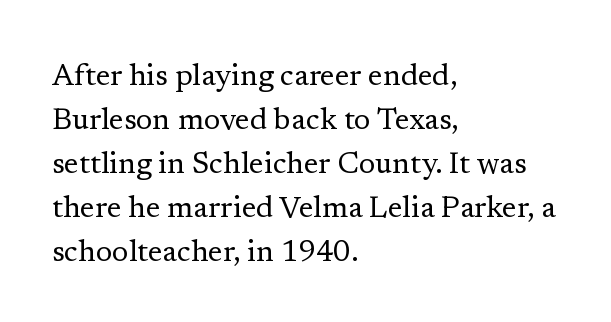
{"serif": "yes", "italic": "no", "bold": "no", "weight": "regular", "width": "normal", "stroke_contrast": "low", "x_height": "medium", "monospaced": "no", "underline": "no", "align": "left", "line_spacing": "normal", "line_spacing_ratio": 1.47, "letter_spacing": "normal", "letter_spacing_em": 0.0, "glyph_px": 30}
